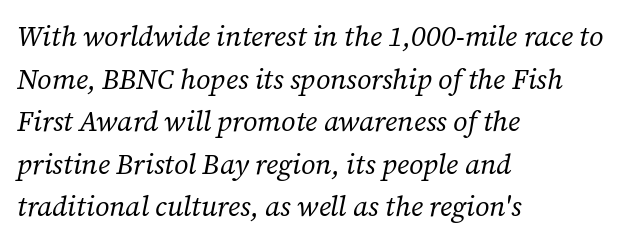
{"serif": "yes", "italic": "yes", "lean": "right", "slant_degrees": 12, "bold": "no", "weight": "regular", "width": "normal", "stroke_contrast": "low", "x_height": "medium", "monospaced": "no", "underline": "no", "align": "left", "line_spacing": "normal", "line_spacing_ratio": 1.52, "letter_spacing": "normal", "letter_spacing_em": 0.0, "glyph_px": 28}
